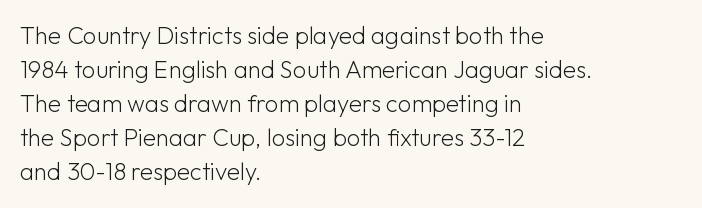
{"italic": "no", "bold": "no", "underline": "no", "align": "left", "line_spacing": "normal", "line_spacing_ratio": 1.42, "letter_spacing": "normal", "letter_spacing_em": 0.0, "glyph_px": 24}
